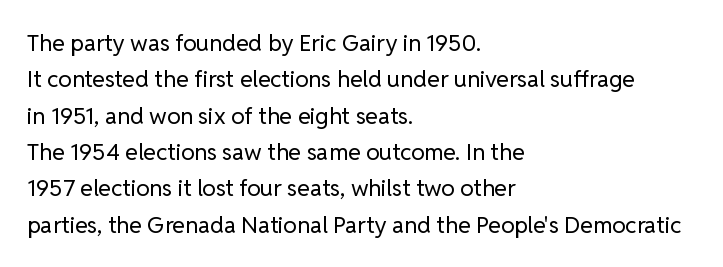
Compared with typical paragraphs, the rows here are spaced about the same. The letterforms sit at book weight or below. Ascenders rise straight up at ninety degrees. The lines are quadded left. Check the space under the baseline: it is left empty. Tracking value appears to be zero — textbook default spacing.
